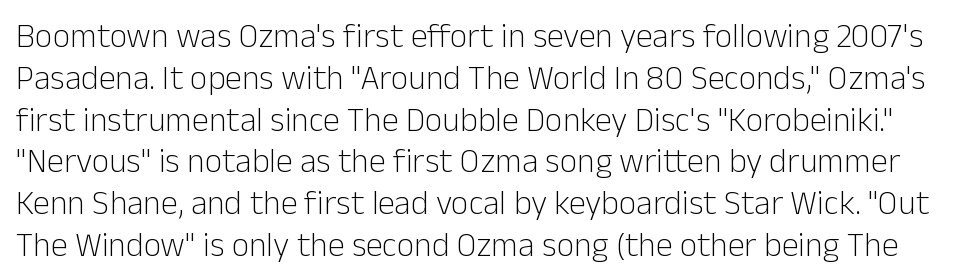
The characters display no serif detailing; their extremities are plain. Ascenders rise straight up at ninety degrees. The specimen omits any rule beneath the text block's lines. The characters are drawn with everyday or finer stroke widths. The face used here is rendered with its standard letterfit.
